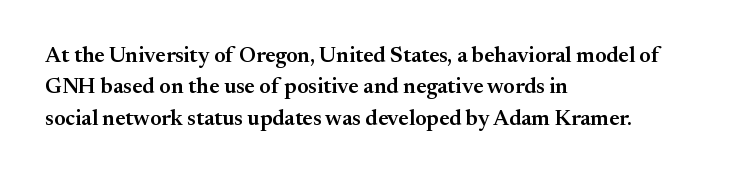
Q: Is the text bold? A: Semi-bold.
Q: Is the text italic (slanted)? A: No, it is upright.
Q: Is the text underlined? A: No.
Q: How is the paragraph aligned? A: Left-aligned.
Q: Is the spacing between letters normal or unusually wide? A: Normal.
Q: Is the spacing between lines tight, normal or loose? A: Normal.
